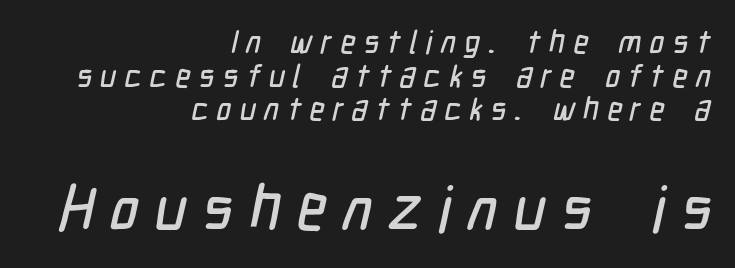
{"serif": "no", "width": "condensed", "stroke_contrast": "low", "x_height": "medium", "monospaced": "no", "underline": "no", "align": "right", "line_spacing": "tight", "line_spacing_ratio": 1.05, "letter_spacing": "wide", "letter_spacing_em": 0.25, "larger_block": "second", "size_ratio": 1.97, "glyph_px": 63}
